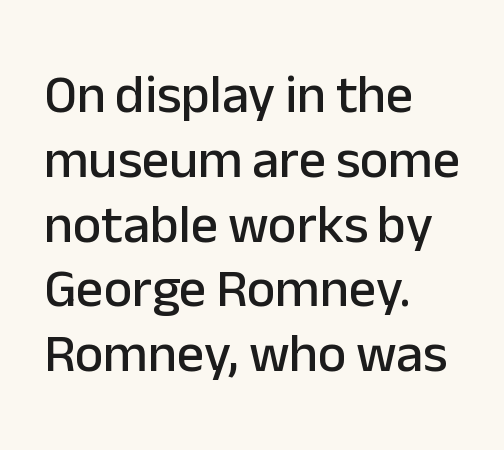
Q: Is the text italic (slanted)? A: No, it is upright.
Q: Is the typeface a serif or a sans-serif typeface? A: Sans-serif.
Q: Is the text underlined? A: No.
Q: How is the paragraph aligned? A: Left-aligned.
Q: Is the spacing between letters normal or unusually wide? A: Normal.
Q: Width (condensed, normal, or wide)? A: Normal.
Q: Stroke contrast? A: Low.
Q: x-height? A: Medium.
Q: Monospaced? A: No.
